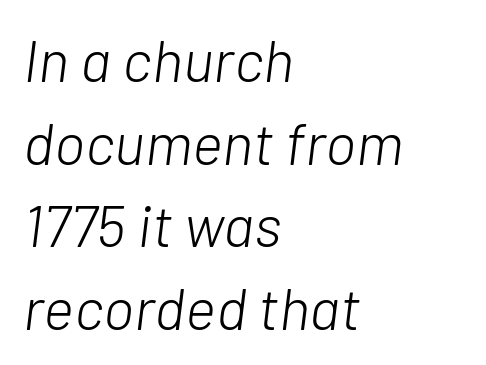
The compositor pushed each line to the left boundary. Unmarked baselines from the first word to the last. Here the designer chose a conventional face with non-uniform glyph widths. How are the letters spaced? Ordinarily, with no added tracking. The characters are drawn with everyday or finer stroke widths.
